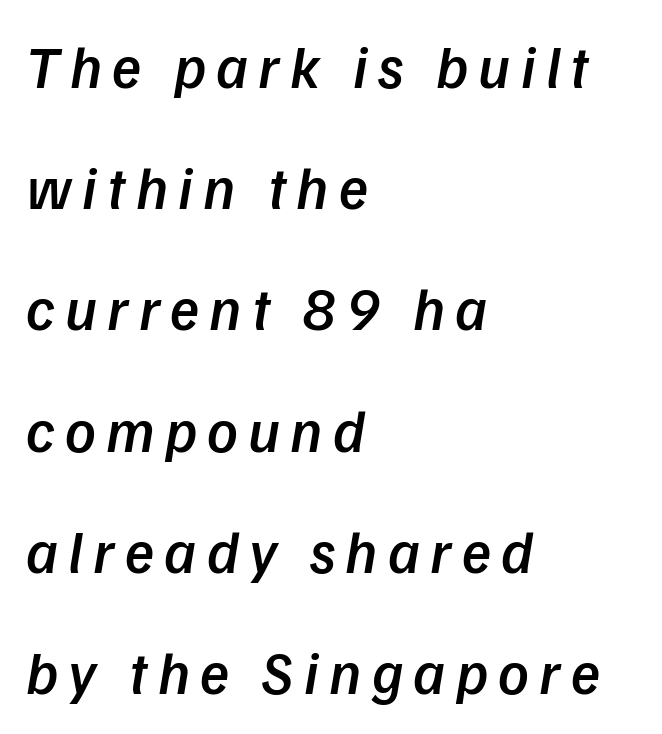
The image shows 60 px semibold sans-serif type; set left-aligned, loose line spacing (2.02x), not underlined; low stroke contrast and a medium x-height.
